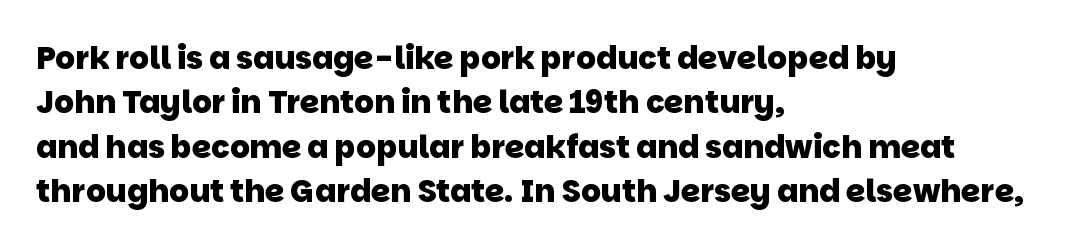
{"serif": "no", "bold": "yes", "weight": "heavy", "width": "normal", "stroke_contrast": "low", "x_height": "large", "monospaced": "no", "underline": "no", "align": "left", "line_spacing": "normal", "line_spacing_ratio": 1.43, "letter_spacing": "normal", "letter_spacing_em": 0.0, "glyph_px": 31}
